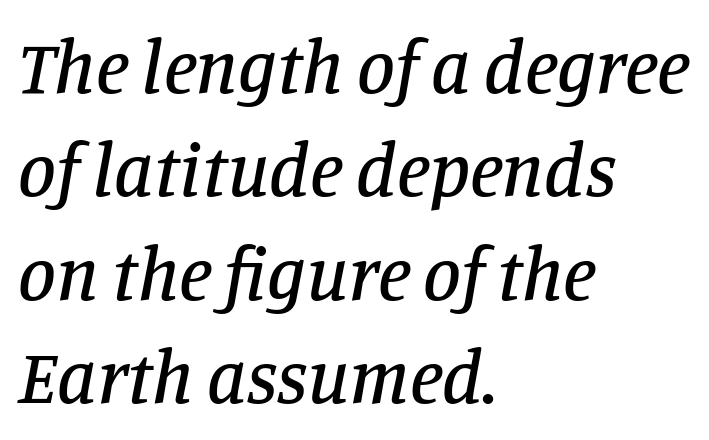
The image shows 76 px serif type, italic (leaning right); set left-aligned, normal line spacing (1.36x), normal letter spacing, not underlined; low stroke contrast and a large x-height.
